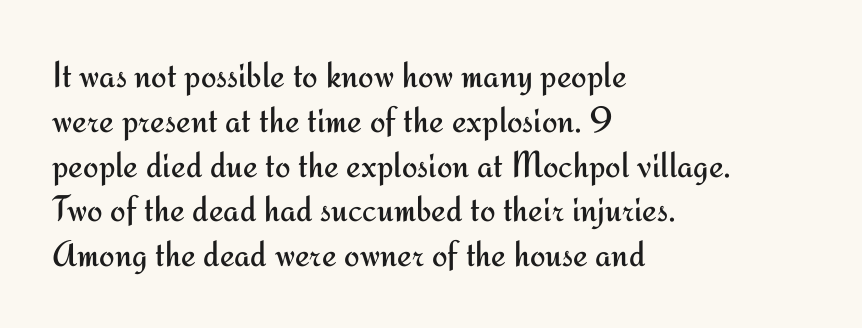
{"serif": "no", "italic": "no", "bold": "no", "weight": "regular", "width": "normal", "stroke_contrast": "medium", "x_height": "small", "monospaced": "no", "underline": "no", "align": "left", "line_spacing_ratio": 1.21, "letter_spacing": "normal", "letter_spacing_em": 0.0, "glyph_px": 37}
